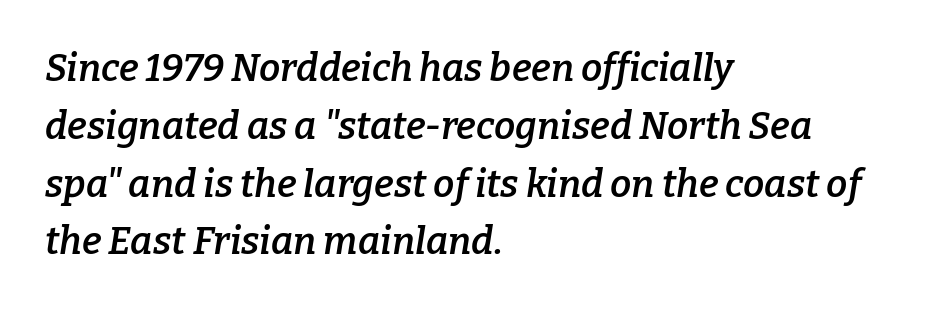
Letterform terminals end in serifs throughout the passage. What's the leading like? Ordinary, nothing unusual. The words here are not underlined. Proportional: the letters do not fall into vertical columns. The tracking reads as untouched default to a designer's eye. The paragraph shown leans on its left margin.
